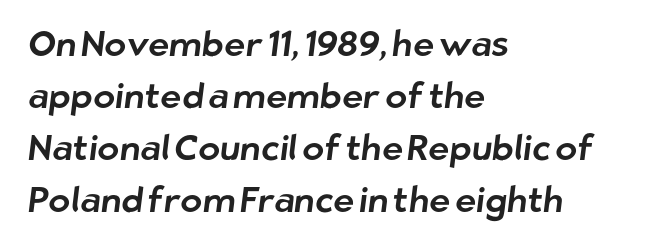
Q: Is the typeface a serif or a sans-serif typeface? A: Sans-serif.
Q: Is the text underlined? A: No.
Q: How is the paragraph aligned? A: Left-aligned.
Q: Is the spacing between letters normal or unusually wide? A: Normal.
Q: Is the spacing between lines tight, normal or loose? A: Normal.
Q: Width (condensed, normal, or wide)? A: Normal.
Q: Stroke contrast? A: Low.
Q: x-height? A: Medium.
Q: Monospaced? A: No.
